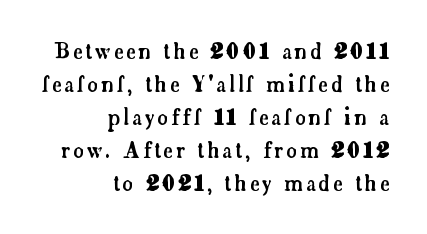
Q: Is the text italic (slanted)? A: No, it is upright.
Q: Is the text underlined? A: No.
Q: How is the paragraph aligned? A: Right-aligned.
Q: Is the spacing between lines tight, normal or loose? A: Normal.
